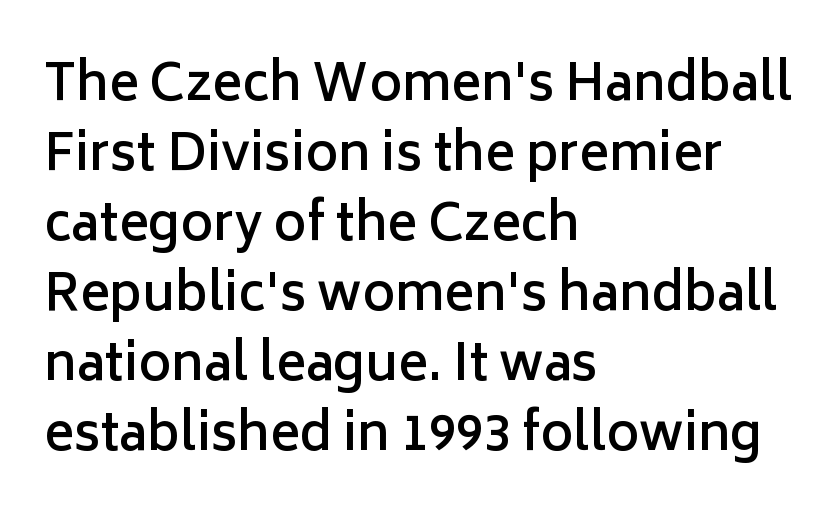
{"serif": "no", "italic": "no", "bold": "semi", "weight": "semibold", "width": "normal", "stroke_contrast": "low", "x_height": "medium", "monospaced": "no", "underline": "no", "align": "left", "line_spacing": "normal", "line_spacing_ratio": 1.4, "letter_spacing": "normal", "letter_spacing_em": 0.0, "glyph_px": 50}
